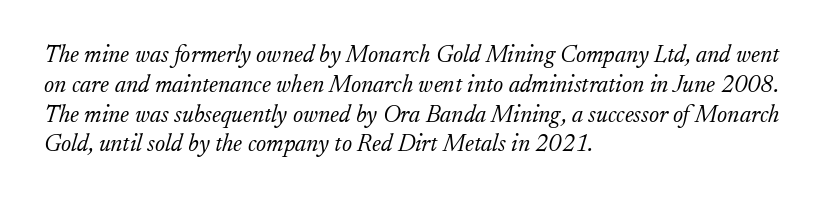
No heavy texture on the line: the type isn't bold. Beneath every word, the page is bare. Line beginnings align vertically; line endings do not. This is oblique type, the kind used for emphasis or titles.
